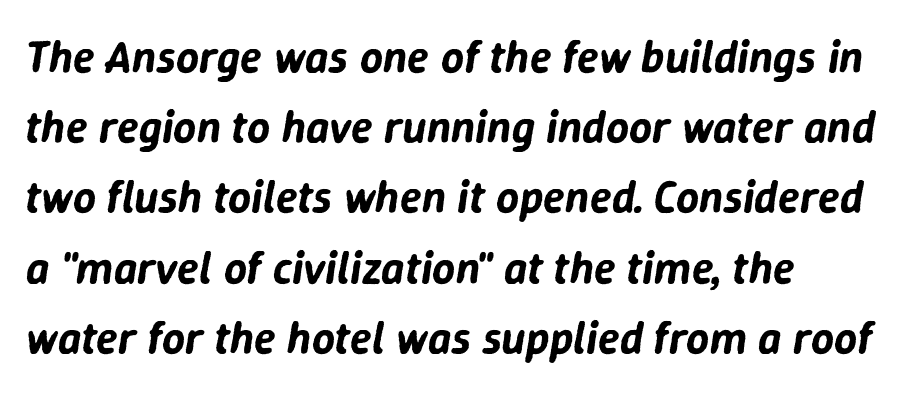
The image shows 45 px text type, italic (leaning right); set left-aligned, normal line spacing (1.56x), normal letter spacing, not underlined; low stroke contrast and a medium x-height.
